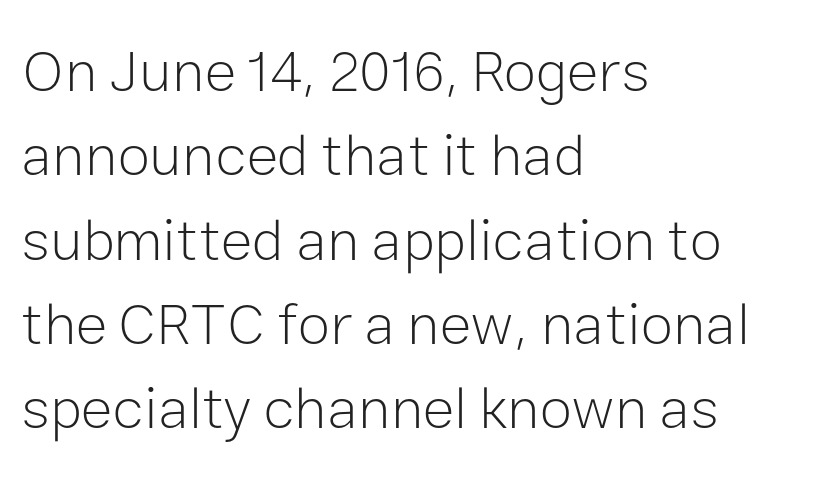
The image shows 59 px light sans-serif type, upright; set left-aligned, normal line spacing (1.43x), normal letter spacing, not underlined; low stroke contrast and a medium x-height.
